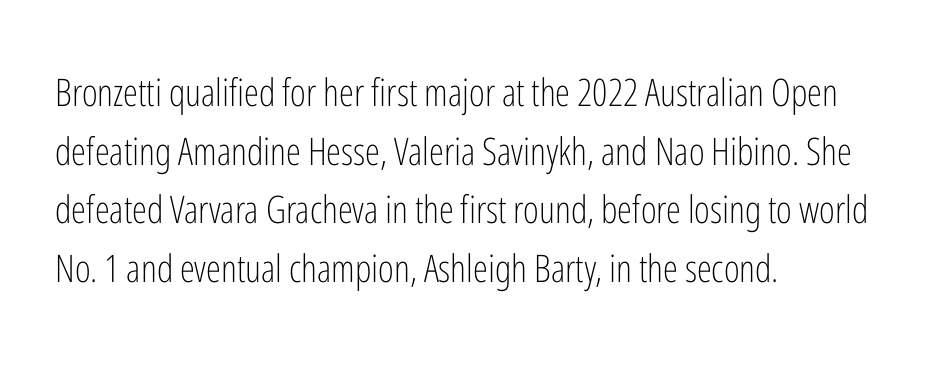
Q: Is the text bold? A: No.
Q: Is the text italic (slanted)? A: No, it is upright.
Q: Is the typeface a serif or a sans-serif typeface? A: Sans-serif.
Q: Is the text underlined? A: No.
Q: How is the paragraph aligned? A: Left-aligned.
Q: Is the spacing between letters normal or unusually wide? A: Normal.
Q: Is the spacing between lines tight, normal or loose? A: Normal.
Q: Width (condensed, normal, or wide)? A: Condensed.
Q: Stroke contrast? A: Low.
Q: x-height? A: Medium.
Q: Monospaced? A: No.
